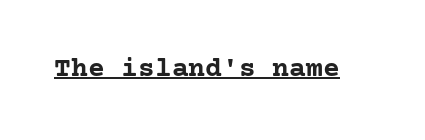
The image shows 28 px semibold serif type, upright; set normal letter spacing, underlined; low stroke contrast and a medium x-height.
